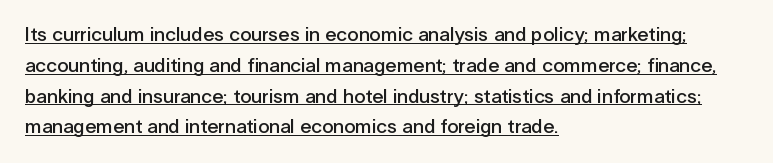
The image shows 20 px text type, upright; set left-aligned, normal line spacing (1.54x), normal letter spacing, underlined.
